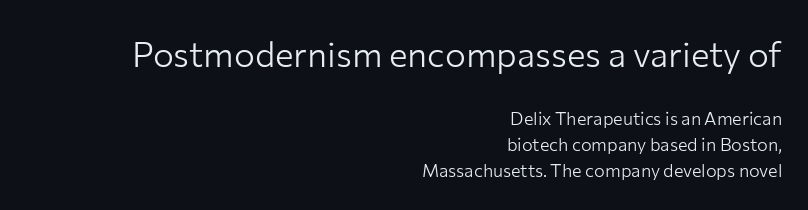
No word sits above an underline. Stems and bowls with no extra thickness — not bold. Typesetter's note — upper block bumped up in size, lower block left smaller. Line endings align vertically; line beginnings do not. Caption: standard tracking, unaltered. This sample uses an upright cut, with every glyph sitting square on the baseline.
